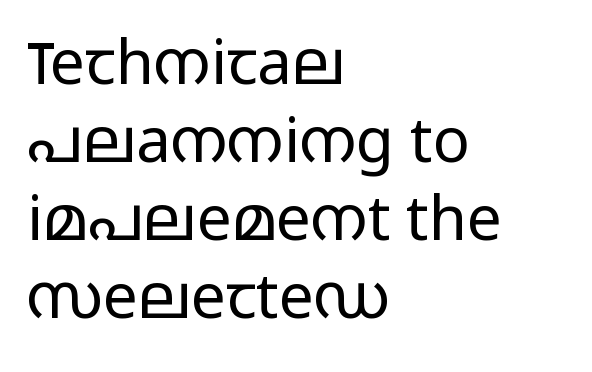
Nobody touched the tracking dial on this one. The designer went with a sans here, leaving each stem footless. The typography opts for an upright posture over an oblique one. The typesetting does not lean heavy: it is not bold.
